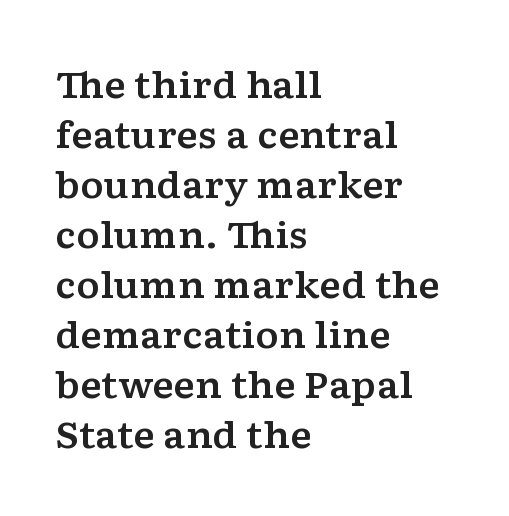
The rendering anchors every line to the left-hand side. These lines are rendered in a variable-pitch font. Underlining? Definitely not there. Each word holds together tightly as a unit, with standard inter-letter gaps.
